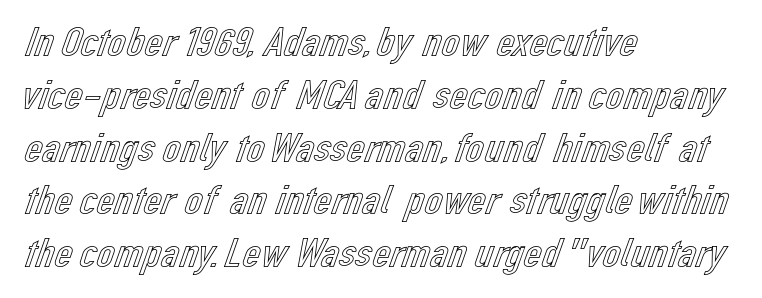
Q: Is the text italic (slanted)? A: Yes.
Q: Is the text underlined? A: No.
Q: How is the paragraph aligned? A: Left-aligned.
Q: Is the spacing between letters normal or unusually wide? A: Normal.
Q: Is the spacing between lines tight, normal or loose? A: Normal.
Q: Width (condensed, normal, or wide)? A: Normal.
Q: x-height? A: Medium.
Q: Monospaced? A: No.
